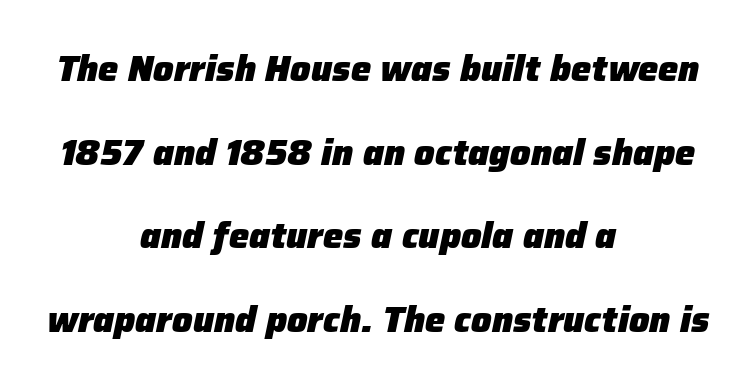
Q: Is the text bold? A: Yes.
Q: Is the text italic (slanted)? A: Yes, it leans right by about 12 degrees.
Q: Is the text underlined? A: No.
Q: How is the paragraph aligned? A: Centered.
Q: Is the spacing between letters normal or unusually wide? A: Normal.
Q: Is the spacing between lines tight, normal or loose? A: Loose.
Q: Width (condensed, normal, or wide)? A: Normal.
Q: Stroke contrast? A: Low.
Q: x-height? A: Medium.
Q: Monospaced? A: No.
